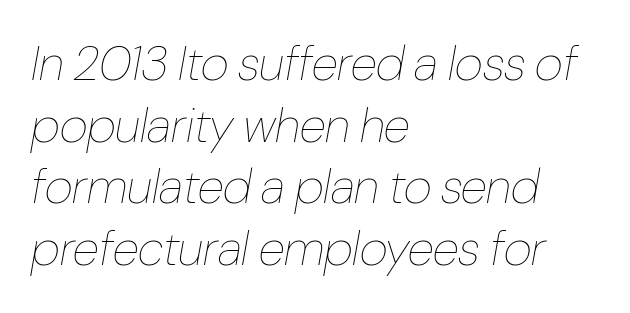
The cut favours lightness, reaching ordinary text weight at its darkest. Think of a printed novel: that variable character pitch is what you see here. The vertical gap from one line to the next is medium. Is the block centered? No — it sits flush against the left margin.
